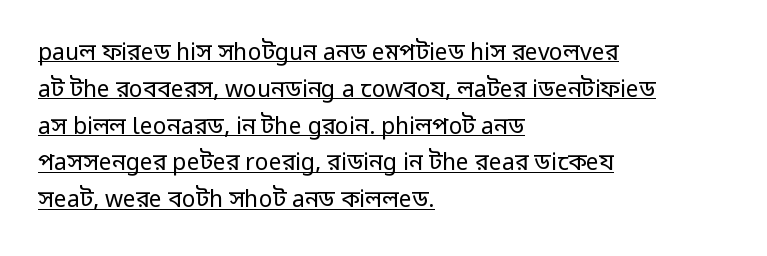
Q: Is the text bold? A: No.
Q: Is the text italic (slanted)? A: No, it is upright.
Q: Is the text underlined? A: Yes.
Q: How is the paragraph aligned? A: Left-aligned.
Q: Is the spacing between letters normal or unusually wide? A: Normal.
Q: Is the spacing between lines tight, normal or loose? A: Normal.
